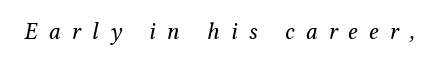
The image shows 24 px text type, italic (leaning right); set unusually wide letter spacing (+0.46 em), not underlined.
